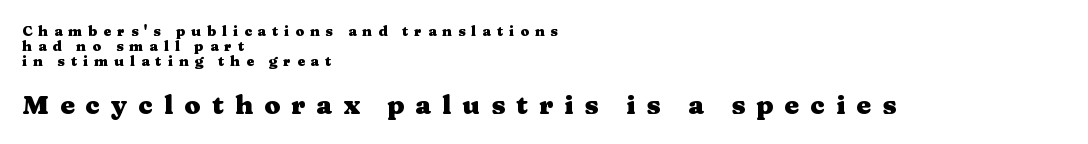
The image shows 26 px bold type, upright; set left-aligned, tight line spacing (1.08x), unusually wide letter spacing (+0.43 em), not underlined; the second (bottom) block is 1.86x larger.
